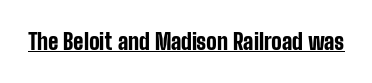
{"italic": "no", "bold": "yes", "underline": "yes", "letter_spacing": "normal", "letter_spacing_em": 0.0, "glyph_px": 22}
